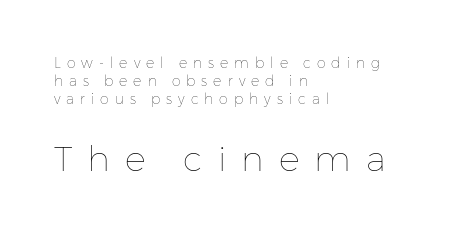
The image shows 35 px thin type, upright; set left-aligned, normal line spacing (1.3x), unusually wide letter spacing (+0.43 em), not underlined; the second (bottom) block is 2.5x larger; low stroke contrast and a medium x-height.
